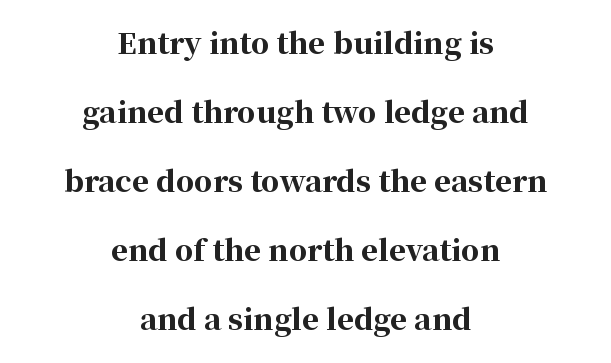
Is this a sans? No — the strokes have serifs. Quick note: underline off. Glyph-to-glyph distance matches everyday printed text. Each new line begins a long way beneath the previous one. Proportional: the letters do not fall into vertical columns. Weight: bold.
